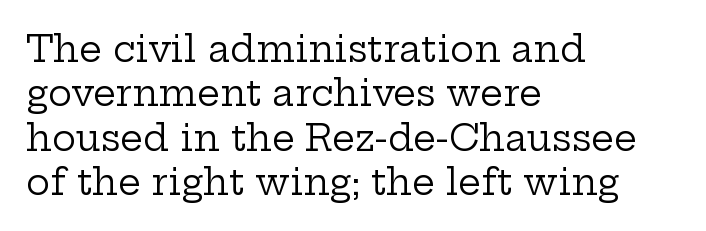
Q: Is the text bold? A: No.
Q: Is the text italic (slanted)? A: No, it is upright.
Q: Is the typeface a serif or a sans-serif typeface? A: Serif.
Q: Is the text underlined? A: No.
Q: How is the paragraph aligned? A: Left-aligned.
Q: Is the spacing between letters normal or unusually wide? A: Normal.
Q: Width (condensed, normal, or wide)? A: Wide.
Q: Stroke contrast? A: Low.
Q: x-height? A: Medium.
Q: Monospaced? A: No.
